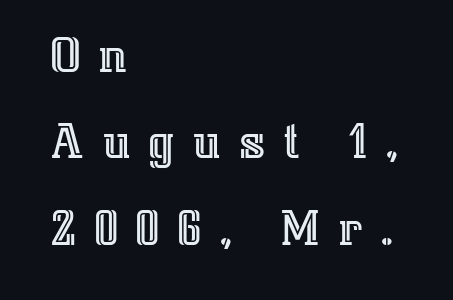
{"italic": "no", "width": "normal", "x_height": "medium", "monospaced": "no", "underline": "no", "align": "left", "line_spacing": "normal", "line_spacing_ratio": 1.6, "letter_spacing": "wide", "letter_spacing_em": 0.32, "glyph_px": 54}
